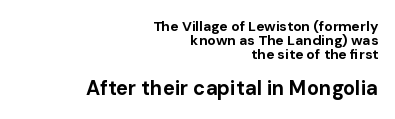
{"italic": "no", "bold": "yes", "underline": "no", "align": "right", "line_spacing": "tight", "line_spacing_ratio": 1.0, "letter_spacing": "normal", "letter_spacing_em": 0.0, "larger_block": "second", "size_ratio": 1.43, "glyph_px": 20}
